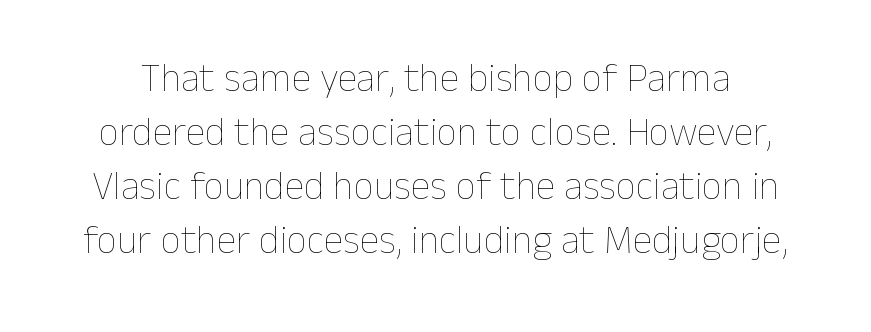
Looks like regular typesetting: each glyph gets only the width it needs. The passage shown stacks its lines at a standard gap. It's the straight-up-and-down kind of type. The weight would be labelled regular, book, light, or lighter still. The space beneath each line is pristine and unruled.
